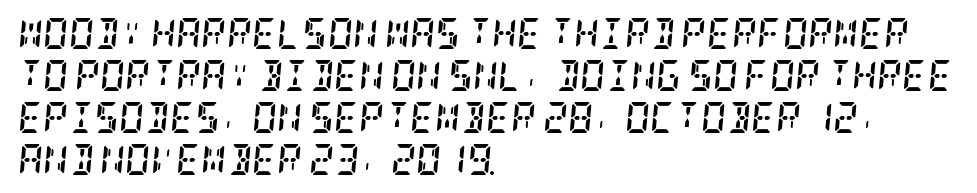
Letters rest on an invisible, unmarked baseline. What kind of face is this? One with serifs. Whoever set this chose a conventional vertical rhythm. The whole block is typeset with a tilt.
